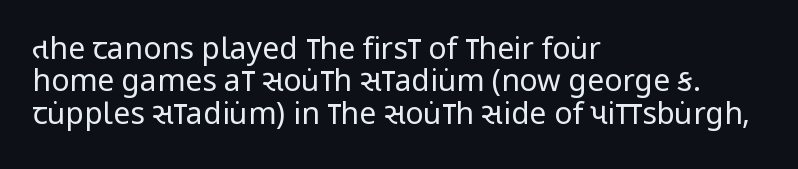
The image shows 30 px regular-weight, condensed sans-serif type, upright; set left-aligned, tight line spacing (1.08x), normal letter spacing, not underlined; low stroke contrast and a large x-height.
